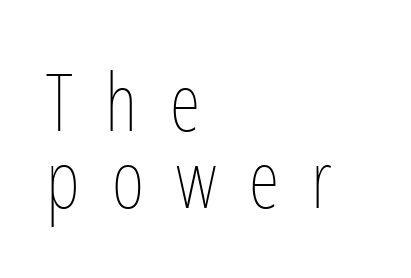
Plain, unruled lines of type. Note the varied advance widths — an 'i' is clearly narrower than an 'm'. Stem width sits at or under what a default text font uses. Closely set lines give the paragraph a compact silhouette. Ordinary non-slanted type is in use.
